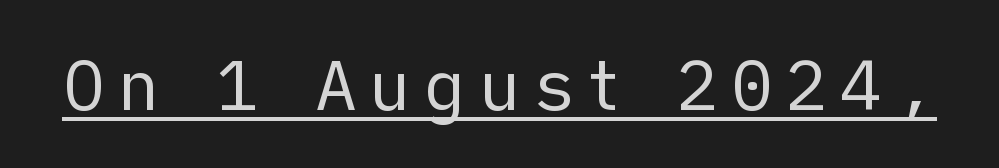
{"serif": "no", "italic": "no", "bold": "no", "weight": "regular", "width": "normal", "stroke_contrast": "low", "x_height": "medium", "monospaced": "no", "underline": "yes", "glyph_px": 70}
